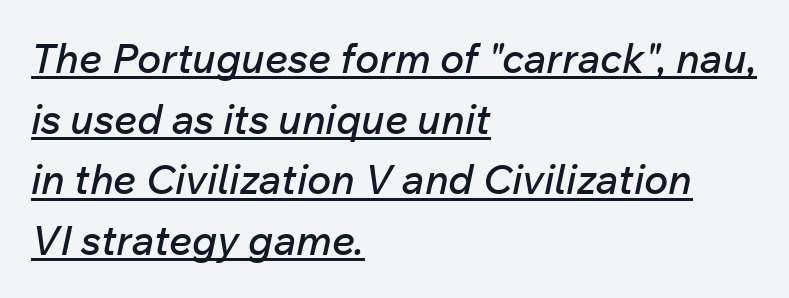
{"italic": "yes", "lean": "right", "slant_degrees": 12, "width": "normal", "stroke_contrast": "low", "x_height": "medium", "monospaced": "no", "underline": "yes", "align": "left", "line_spacing": "normal", "line_spacing_ratio": 1.48, "letter_spacing": "normal", "letter_spacing_em": 0.0, "glyph_px": 41}
